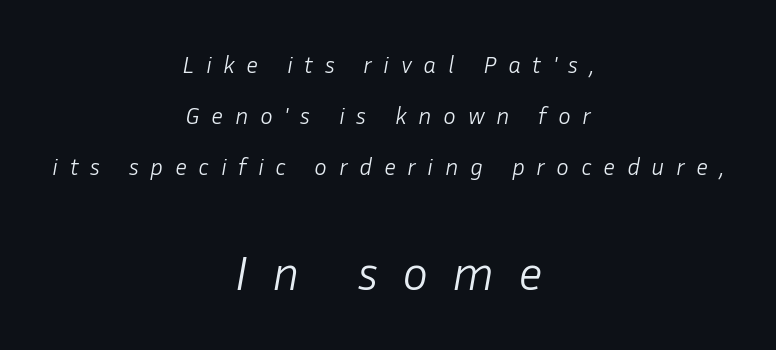
The image shows 49 px light type, italic (leaning right); set centered, loose line spacing (2.13x), unusually wide letter spacing (+0.48 em), not underlined; the second (bottom) block is 2.04x larger; low stroke contrast and a medium x-height.
